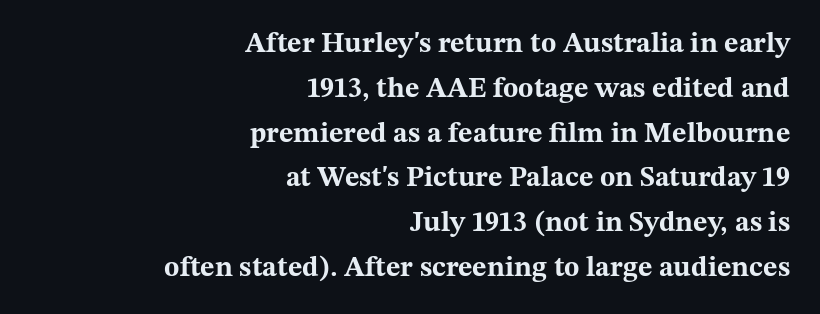
The image shows 28 px bold, wide serif type, upright; set right-aligned, normal line spacing (1.6x), normal letter spacing, not underlined; medium stroke contrast and a medium x-height.
